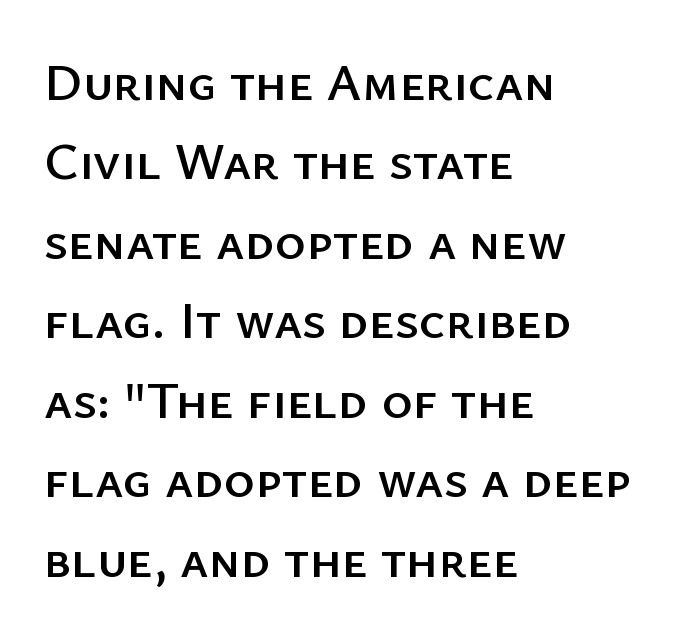
{"serif": "no", "italic": "no", "width": "normal", "stroke_contrast": "low", "x_height": "medium", "monospaced": "no", "underline": "no", "align": "left", "line_spacing": "normal", "line_spacing_ratio": 1.5, "letter_spacing": "normal", "letter_spacing_em": 0.0, "glyph_px": 53}
